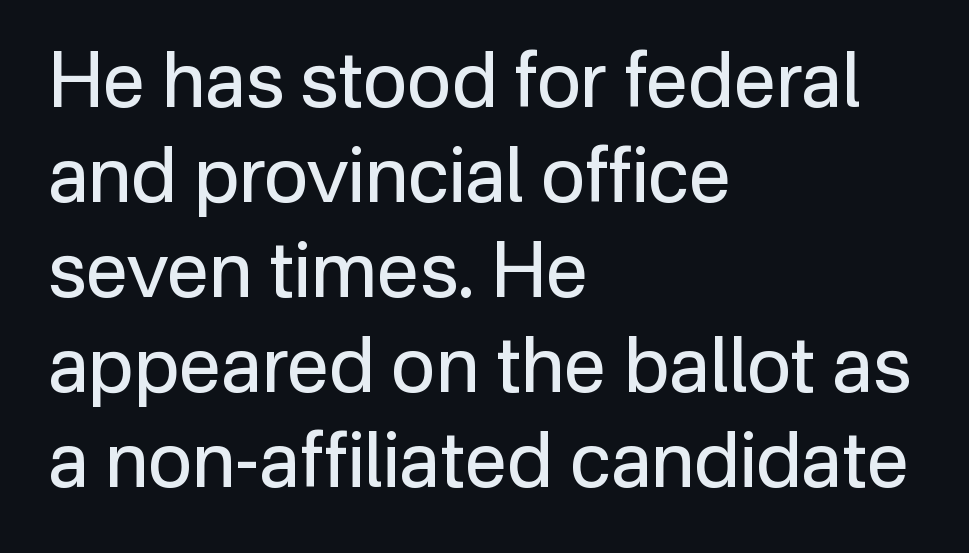
The image shows 76 px regular-weight sans-serif type, upright; set left-aligned, normal line spacing (1.25x), normal letter spacing, not underlined; low stroke contrast and a medium x-height.
